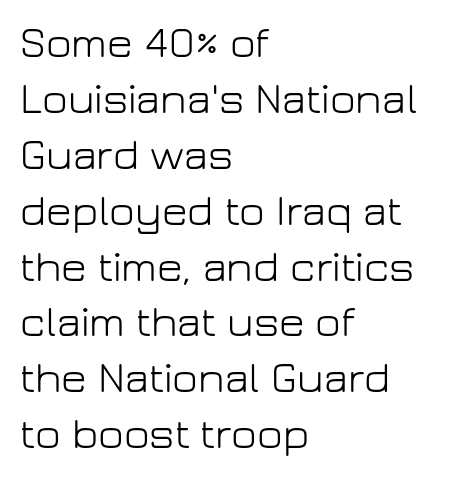
Q: Is the text bold? A: No.
Q: Is the text italic (slanted)? A: No, it is upright.
Q: Is the typeface a serif or a sans-serif typeface? A: Sans-serif.
Q: Is the text underlined? A: No.
Q: How is the paragraph aligned? A: Left-aligned.
Q: Is the spacing between letters normal or unusually wide? A: Normal.
Q: Is the spacing between lines tight, normal or loose? A: Normal.
Q: Width (condensed, normal, or wide)? A: Normal.
Q: Stroke contrast? A: Low.
Q: x-height? A: Medium.
Q: Monospaced? A: No.
